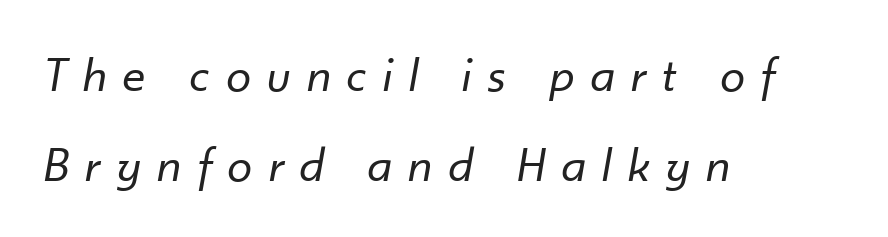
The image shows 50 px regular-weight type, italic (leaning right); set left-aligned, line spacing 1.8x, unusually wide letter spacing (+0.34 em), not underlined; low stroke contrast and a small x-height.
